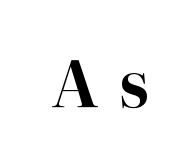
The image shows 63 px bold serif type, upright; set unusually wide letter spacing (+0.34 em), not underlined; high stroke contrast and a medium x-height.
